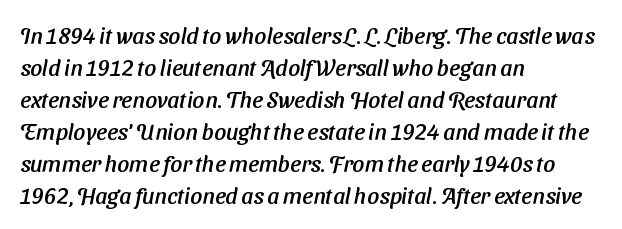
Descenders hang freely into open space. Observe the ordinary spacing: letters are neighbours, not strangers. Alignment: flush left. The vertical gap from one line to the next is medium.
